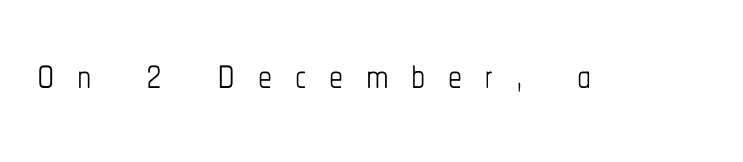
The image shows 56 px thin, condensed type, upright; set unusually wide letter spacing (+0.4 em), not underlined; low stroke contrast and a medium x-height.
